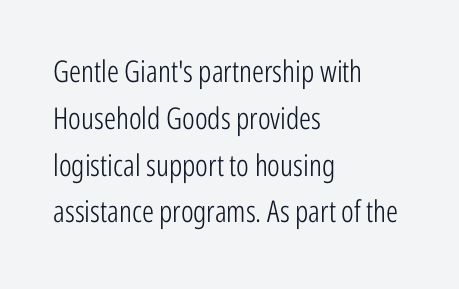
Q: Is the text bold? A: No.
Q: Is the text italic (slanted)? A: No, it is upright.
Q: Is the typeface a serif or a sans-serif typeface? A: Sans-serif.
Q: Is the text underlined? A: No.
Q: How is the paragraph aligned? A: Left-aligned.
Q: Is the spacing between letters normal or unusually wide? A: Normal.
Q: Is the spacing between lines tight, normal or loose? A: Normal.
Q: Width (condensed, normal, or wide)? A: Condensed.
Q: Stroke contrast? A: Low.
Q: x-height? A: Medium.
Q: Monospaced? A: No.
